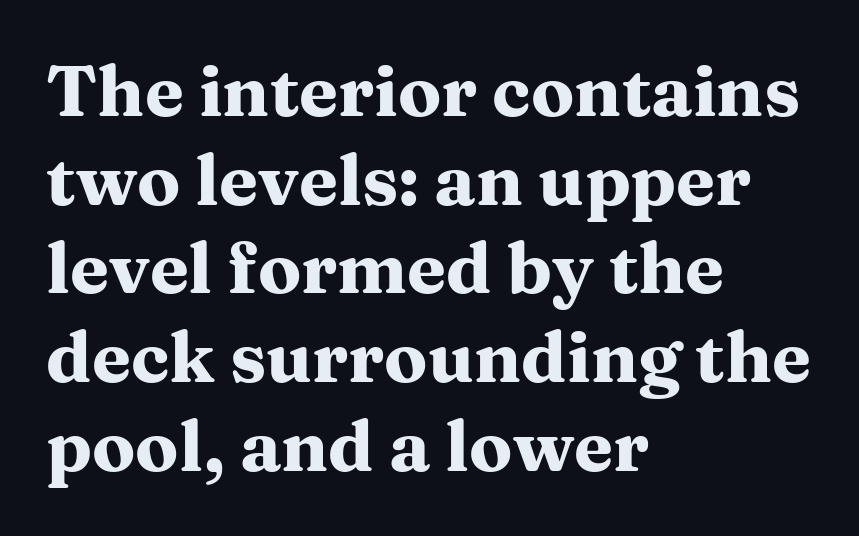
The image shows 71 px heavy, wide serif type, upright; set left-aligned, normal line spacing (1.25x), normal letter spacing, not underlined; medium stroke contrast and a medium x-height.
